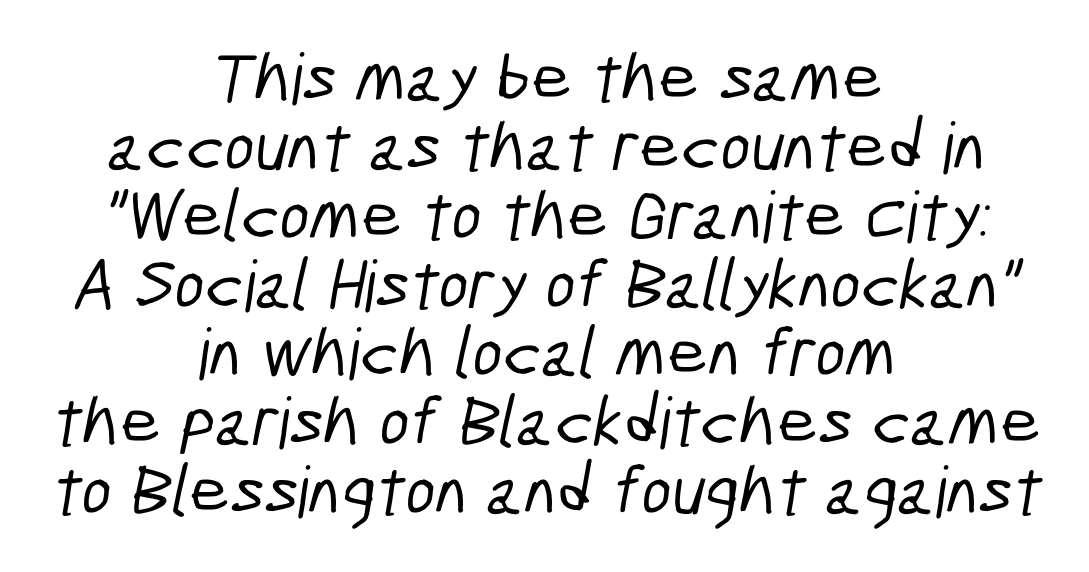
Q: Is the typeface a serif or a sans-serif typeface? A: Sans-serif.
Q: Is the text underlined? A: No.
Q: How is the paragraph aligned? A: Centered.
Q: Is the spacing between letters normal or unusually wide? A: Normal.
Q: Is the spacing between lines tight, normal or loose? A: Tight.
Q: Width (condensed, normal, or wide)? A: Condensed.
Q: Stroke contrast? A: Low.
Q: x-height? A: Medium.
Q: Monospaced? A: No.
